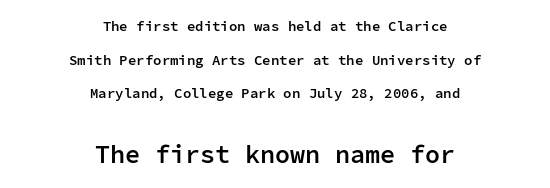
The image shows 25 px text type, upright; set centered, loose line spacing (2.41x), normal letter spacing, not underlined; the second (bottom) block is 1.79x larger.
